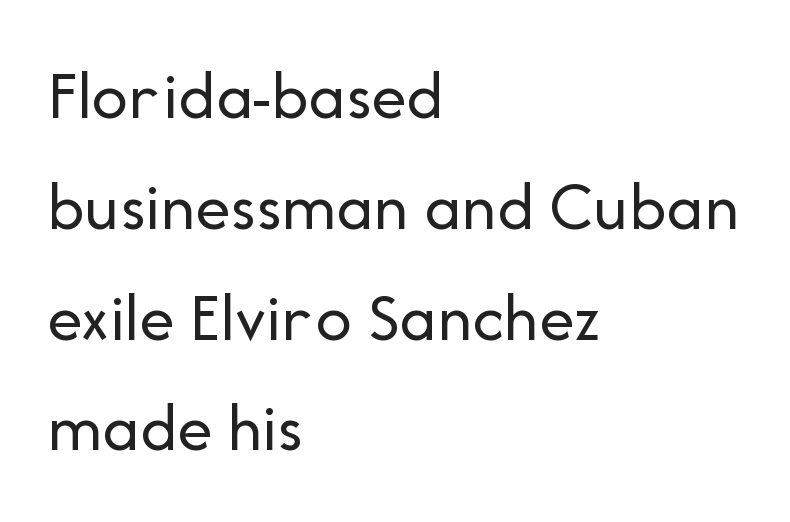
The image shows 71 px regular-weight sans-serif type, upright; set left-aligned, normal line spacing (1.56x), normal letter spacing, not underlined; low stroke contrast and a medium x-height.
